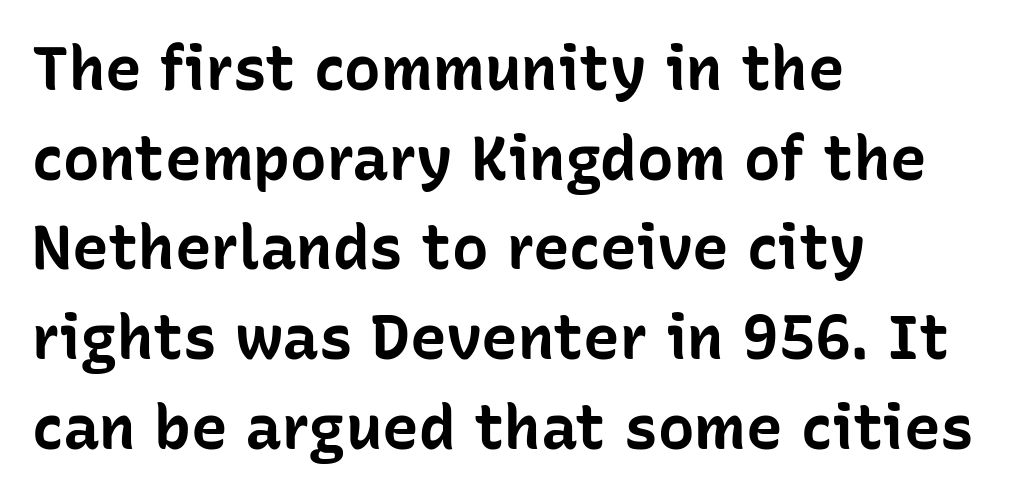
Q: Is the text bold? A: Yes.
Q: Is the text italic (slanted)? A: No, it is upright.
Q: Is the typeface a serif or a sans-serif typeface? A: Sans-serif.
Q: Is the text underlined? A: No.
Q: How is the paragraph aligned? A: Left-aligned.
Q: Is the spacing between letters normal or unusually wide? A: Normal.
Q: Is the spacing between lines tight, normal or loose? A: Normal.
Q: Width (condensed, normal, or wide)? A: Normal.
Q: Stroke contrast? A: Low.
Q: x-height? A: Medium.
Q: Monospaced? A: No.
